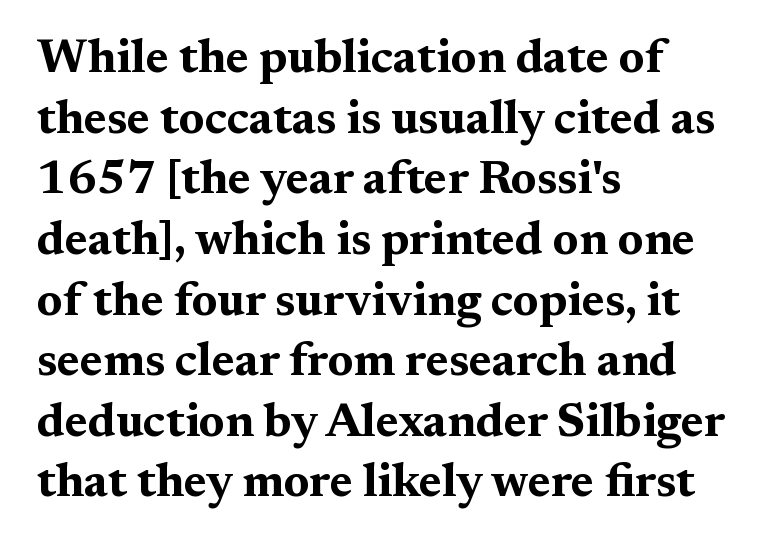
Q: Is the text bold? A: Yes.
Q: Is the text italic (slanted)? A: No, it is upright.
Q: Is the typeface a serif or a sans-serif typeface? A: Serif.
Q: Is the text underlined? A: No.
Q: How is the paragraph aligned? A: Left-aligned.
Q: Is the spacing between letters normal or unusually wide? A: Normal.
Q: Is the spacing between lines tight, normal or loose? A: Normal.
Q: Width (condensed, normal, or wide)? A: Wide.
Q: Stroke contrast? A: Medium.
Q: x-height? A: Medium.
Q: Monospaced? A: No.
